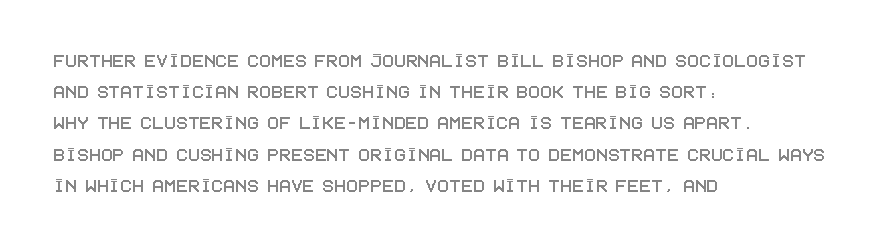
{"italic": "no", "underline": "no", "align": "left", "line_spacing": "normal", "line_spacing_ratio": 1.42, "letter_spacing": "normal", "letter_spacing_em": 0.0, "glyph_px": 22}
